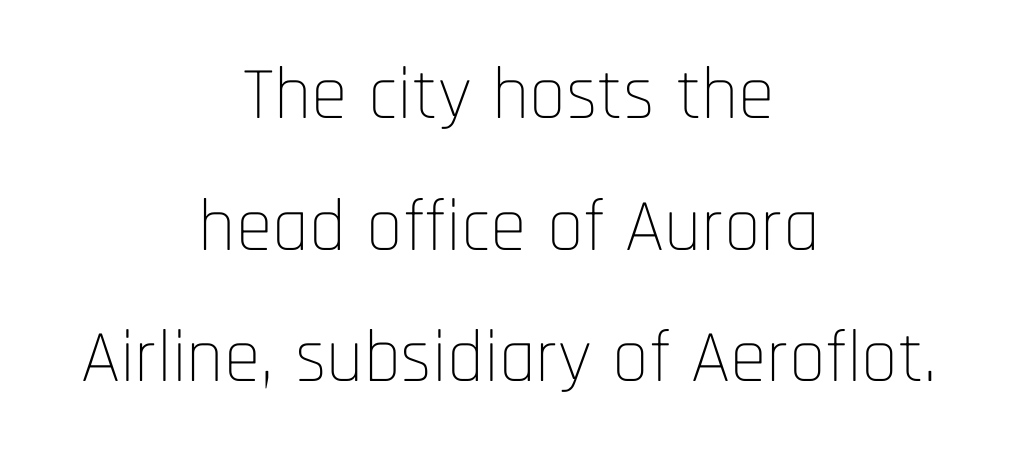
The image shows 74 px thin, condensed sans-serif type, upright; set centered, line spacing 1.78x, normal letter spacing, not underlined; low stroke contrast and a large x-height.
